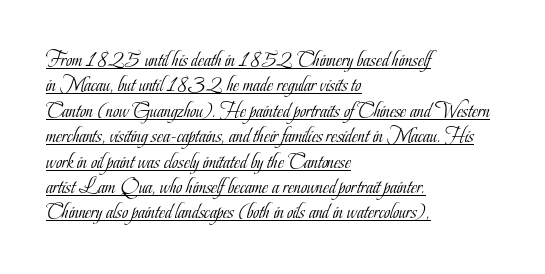
Weight: in the light-to-regular range. Where is the straight margin? On the left. This is underlined copy, the kind a proofreader might mark for attention. The letters sit at their default tracking, neither squeezed nor spread.
